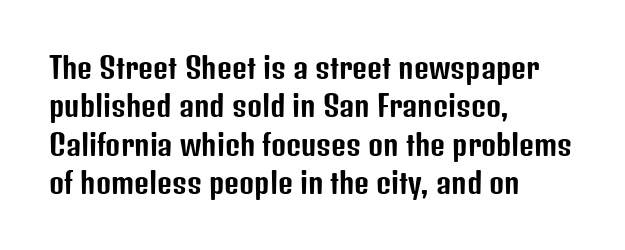
The image shows 29 px condensed sans-serif type, upright; set left-aligned, normal line spacing (1.32x), normal letter spacing, not underlined; low stroke contrast and a medium x-height.
